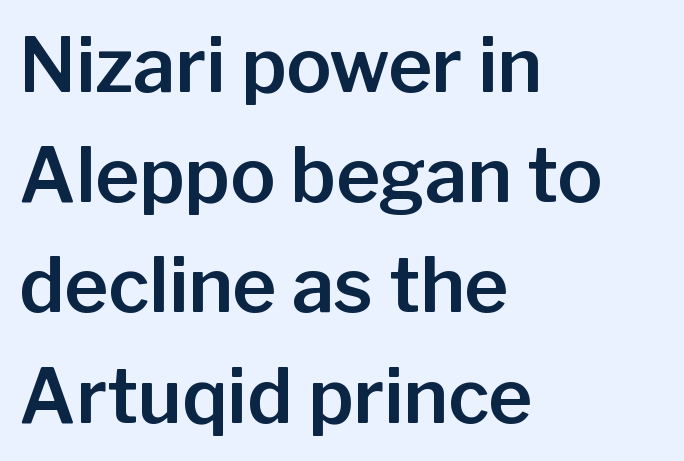
{"serif": "no", "italic": "no", "width": "normal", "stroke_contrast": "low", "x_height": "medium", "monospaced": "no", "underline": "no", "align": "left", "line_spacing": "normal", "line_spacing_ratio": 1.47, "letter_spacing": "normal", "letter_spacing_em": 0.0, "glyph_px": 75}
